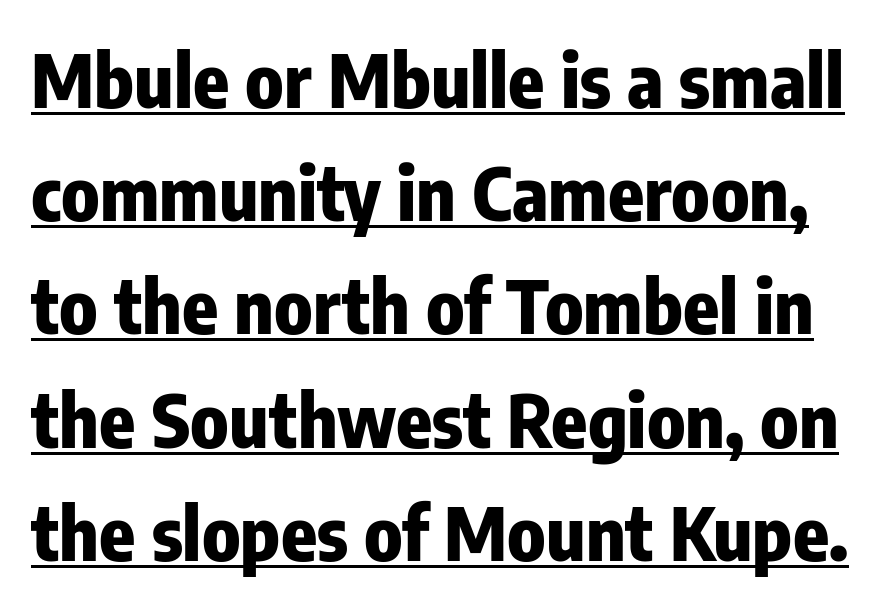
{"serif": "no", "italic": "no", "bold": "yes", "weight": "heavy", "width": "condensed", "stroke_contrast": "low", "x_height": "medium", "monospaced": "no", "underline": "yes", "line_spacing": "normal", "line_spacing_ratio": 1.53, "letter_spacing": "normal", "letter_spacing_em": 0.0, "glyph_px": 74}
